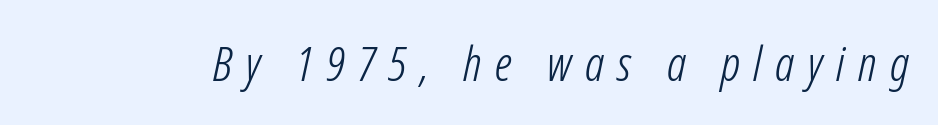
Q: Is the text bold? A: No.
Q: Is the text italic (slanted)? A: Yes, it leans right by about 12 degrees.
Q: Is the text underlined? A: No.
Q: Is the spacing between letters normal or unusually wide? A: Unusually wide.
Q: Width (condensed, normal, or wide)? A: Condensed.
Q: Stroke contrast? A: Low.
Q: x-height? A: Medium.
Q: Monospaced? A: No.
